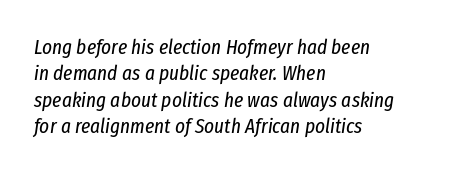
{"italic": "yes", "lean": "right", "slant_degrees": 8, "bold": "no", "underline": "no", "align": "left", "line_spacing": "normal", "line_spacing_ratio": 1.26, "letter_spacing": "normal", "letter_spacing_em": 0.0, "glyph_px": 21}
